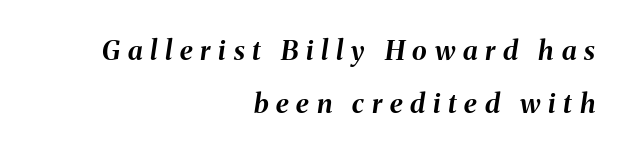
A clean baseline with only descenders dipping below it. Plenty of ink on the page — the face is bold. In terms of letterspacing, this is a distinctly airy, spread setting. The passage is arranged like a letterhead date or caption credit — flush right. The line-height multiplier appears high, well above default. The face used here has a pronounced slope to its letters.
